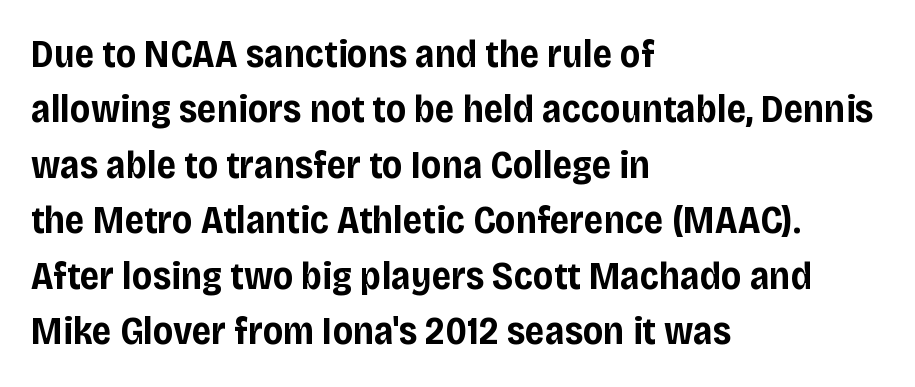
Spacing between characters is what you'd get straight out of the box. Only glyphs here, with clear space below each row. You can tell from the bare stems that sans-serif type was used. The lines are quadded left. Notice how thick the strokes are: this is what a full bold looks like.
